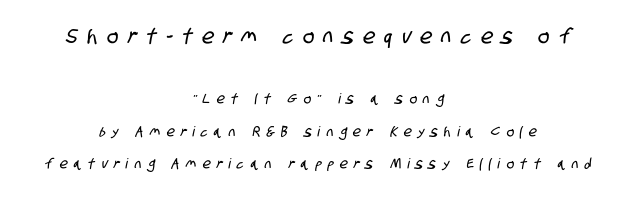
The image shows 21 px text type; set centered, loose line spacing (2.31x), unusually wide letter spacing (+0.46 em), not underlined; the first (top) block is 1.5x larger.
